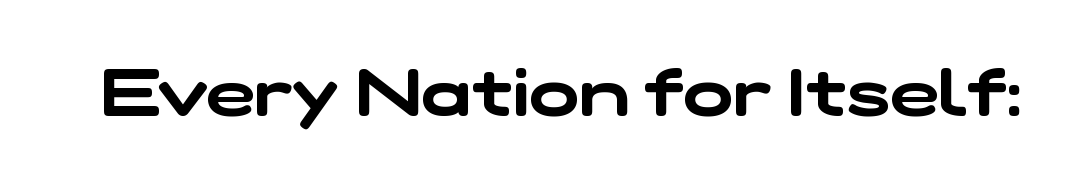
{"serif": "no", "width": "wide", "stroke_contrast": "low", "x_height": "medium", "monospaced": "no", "underline": "no", "letter_spacing": "normal", "letter_spacing_em": 0.0, "glyph_px": 66}
